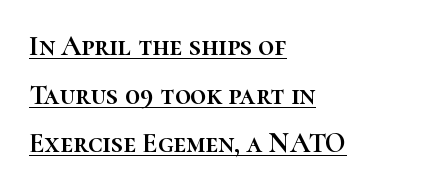
Q: Is the text italic (slanted)? A: No, it is upright.
Q: Is the text underlined? A: Yes.
Q: How is the paragraph aligned? A: Left-aligned.
Q: Is the spacing between letters normal or unusually wide? A: Normal.
Q: Width (condensed, normal, or wide)? A: Normal.
Q: Stroke contrast? A: High.
Q: x-height? A: Medium.
Q: Monospaced? A: No.
